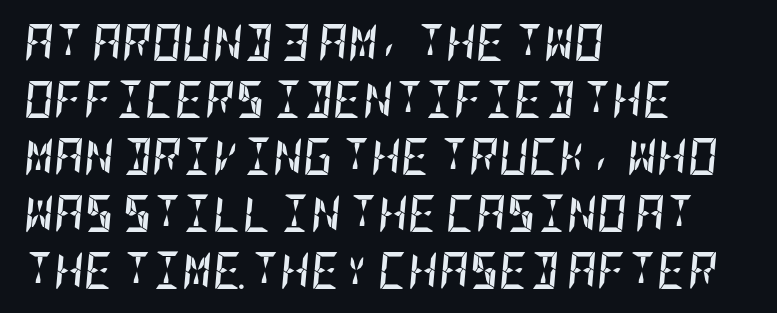
{"italic": "yes", "lean": "right", "slant_degrees": 5, "bold": "yes", "weight": "semibold", "width": "condensed", "stroke_contrast": "low", "x_height": "large", "underline": "no", "align": "left", "line_spacing": "normal", "line_spacing_ratio": 1.54, "letter_spacing": "normal", "letter_spacing_em": 0.0, "glyph_px": 37}
